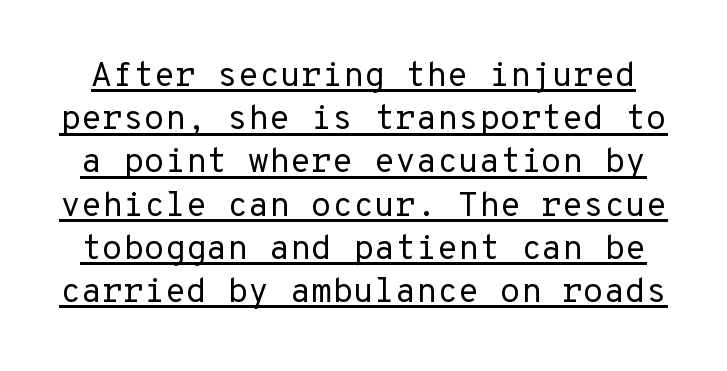
The letters carry no serifs — their stems end cleanly without finishing strokes. It's the straight-up-and-down kind of type. These lines are rendered in a fixed-pitch font. Emphasis is given by a line drawn under the lettering. Is the type heavy? It reads as light-to-regular instead. Caption: standard tracking, unaltered.
